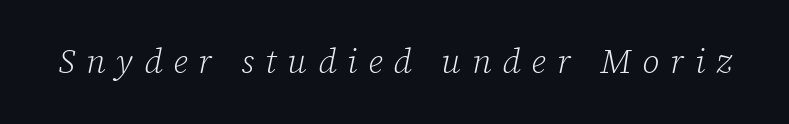
No word sits above an underline. The passage shown has open, widely tracked lettering throughout. Regarding serifs, this sample has them. You can tell it's italic because the verticals aren't actually vertical.
